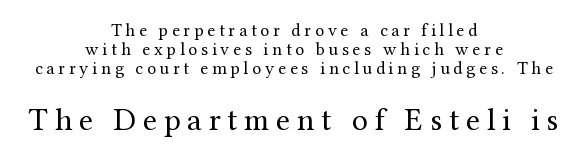
{"serif": "yes", "italic": "no", "bold": "no", "weight": "regular", "width": "normal", "stroke_contrast": "medium", "x_height": "medium", "monospaced": "no", "underline": "no", "align": "center", "line_spacing": "tight", "line_spacing_ratio": 1.05, "letter_spacing": "wide", "letter_spacing_em": 0.21, "larger_block": "second", "size_ratio": 1.78, "glyph_px": 32}
